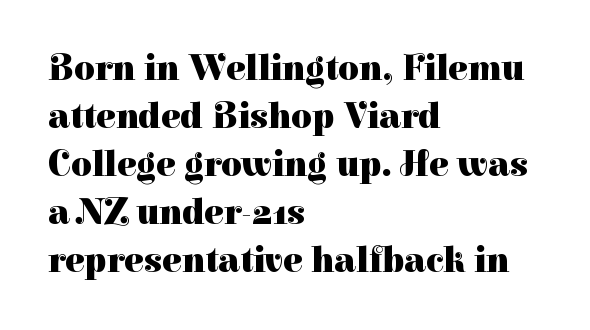
{"serif": "yes", "italic": "no", "bold": "yes", "weight": "heavy", "width": "normal", "stroke_contrast": "high", "x_height": "medium", "monospaced": "no", "underline": "no", "align": "left", "line_spacing": "normal", "line_spacing_ratio": 1.33, "letter_spacing": "normal", "letter_spacing_em": 0.0, "glyph_px": 36}
